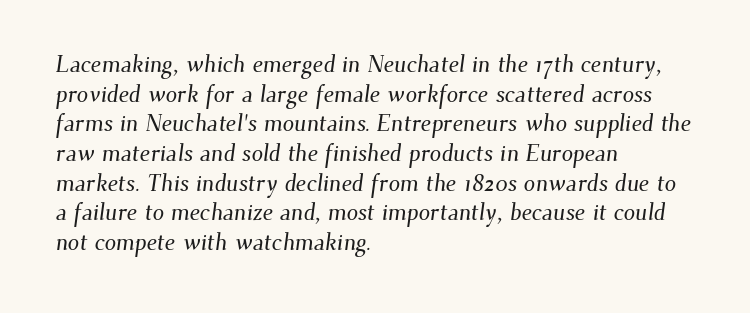
The image shows 23 px text type; set left-aligned, normal line spacing (1.29x), normal letter spacing, not underlined.
